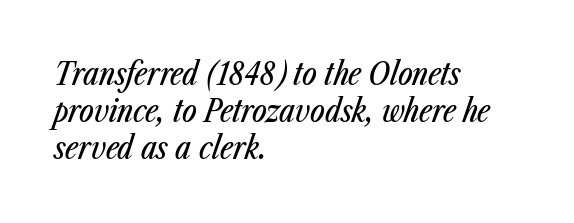
Q: Is the text italic (slanted)? A: Yes, it leans right by about 23 degrees.
Q: Is the text underlined? A: No.
Q: How is the paragraph aligned? A: Left-aligned.
Q: Is the spacing between letters normal or unusually wide? A: Normal.
Q: Width (condensed, normal, or wide)? A: Condensed.
Q: Stroke contrast? A: Low.
Q: x-height? A: Medium.
Q: Monospaced? A: No.
